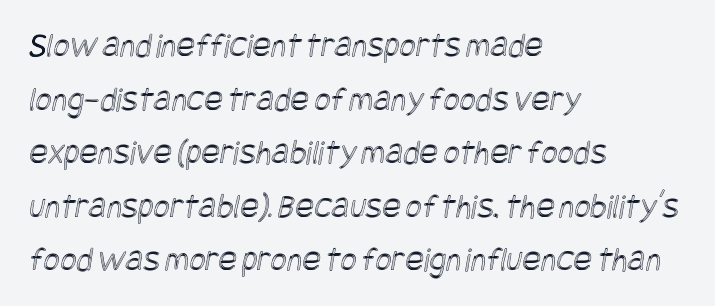
The image shows 35 px condensed type; set left-aligned, normal line spacing (1.53x), normal letter spacing, not underlined; a large x-height.
